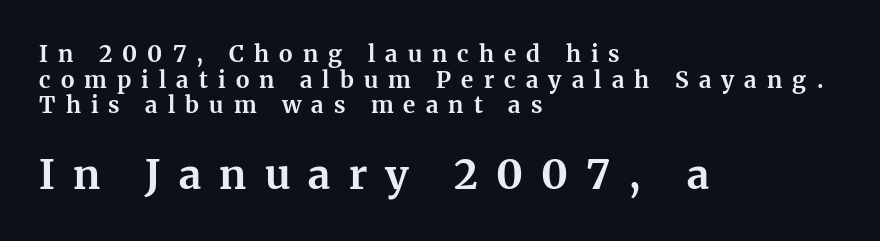
{"serif": "yes", "italic": "no", "bold": "yes", "weight": "bold", "width": "normal", "stroke_contrast": "medium", "x_height": "medium", "monospaced": "no", "underline": "no", "align": "left", "line_spacing": "tight", "line_spacing_ratio": 1.11, "letter_spacing": "wide", "letter_spacing_em": 0.44, "larger_block": "second", "size_ratio": 1.78, "glyph_px": 41}
